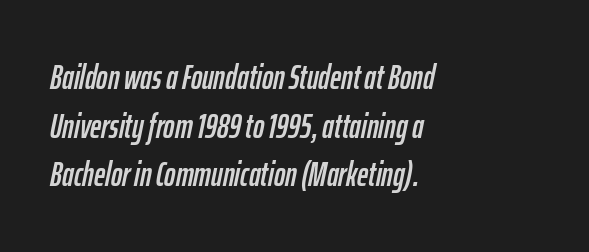
The image shows 34 px condensed type, italic (leaning right); set left-aligned, normal line spacing (1.43x), normal letter spacing, not underlined; low stroke contrast and a medium x-height.
